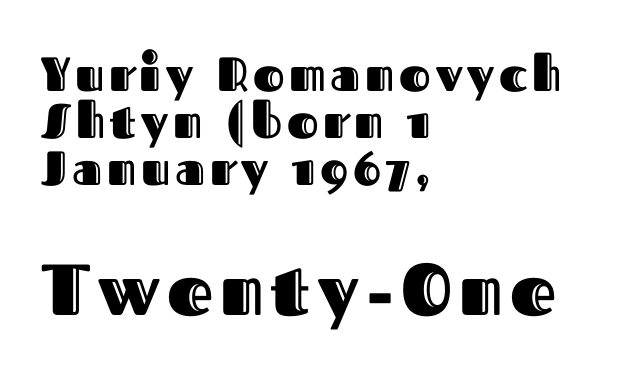
{"italic": "no", "width": "normal", "x_height": "medium", "monospaced": "no", "underline": "no", "align": "left", "line_spacing": "tight", "line_spacing_ratio": 0.98, "larger_block": "second", "size_ratio": 1.5, "glyph_px": 72}
